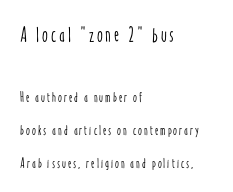
The font's upright variant was chosen for this text. Regarding leading, the lines here are spaced well apart. The area under the type is left untouched. Does the copy run flush right? No — it runs flush left. This layout puts the oversized block above and the modest block below.
